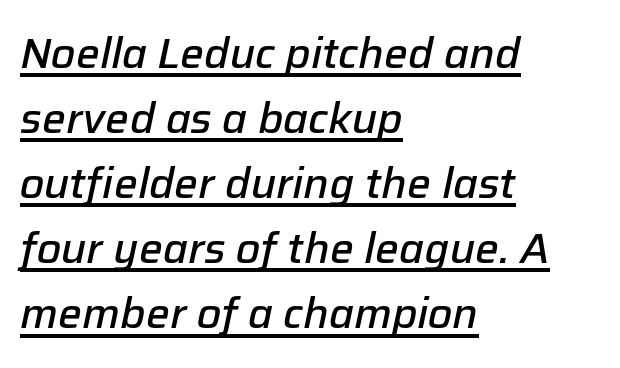
{"italic": "yes", "lean": "right", "slant_degrees": 12, "bold": "semi", "weight": "semibold", "width": "normal", "stroke_contrast": "low", "x_height": "medium", "monospaced": "no", "underline": "yes", "align": "left", "line_spacing": "normal", "line_spacing_ratio": 1.55, "letter_spacing": "normal", "letter_spacing_em": 0.0, "glyph_px": 42}
